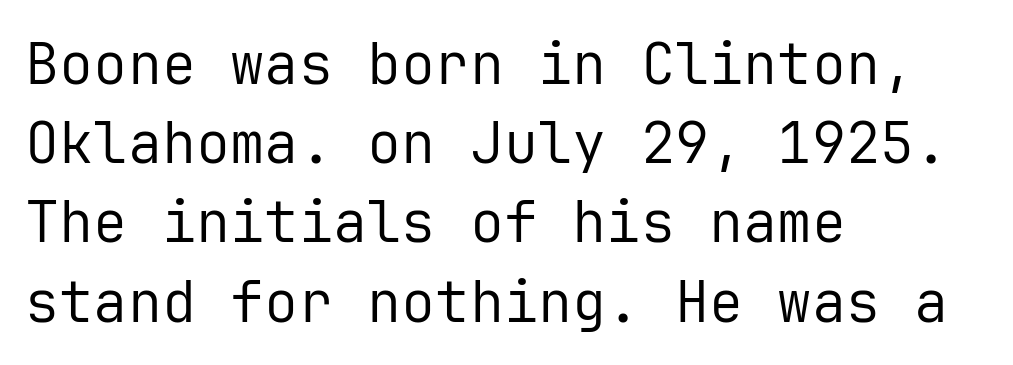
The image shows 57 px regular-weight sans-serif type, upright, monospaced; set left-aligned, normal line spacing (1.39x), normal letter spacing, not underlined; low stroke contrast and a medium x-height.
